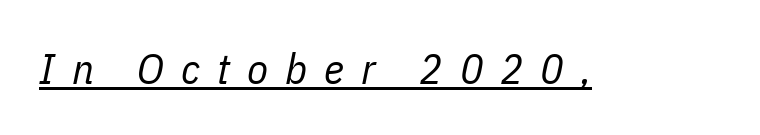
{"italic": "yes", "lean": "right", "slant_degrees": 11, "bold": "no", "weight": "regular", "width": "condensed", "stroke_contrast": "low", "x_height": "medium", "monospaced": "no", "underline": "yes", "letter_spacing": "wide", "letter_spacing_em": 0.4, "glyph_px": 43}
